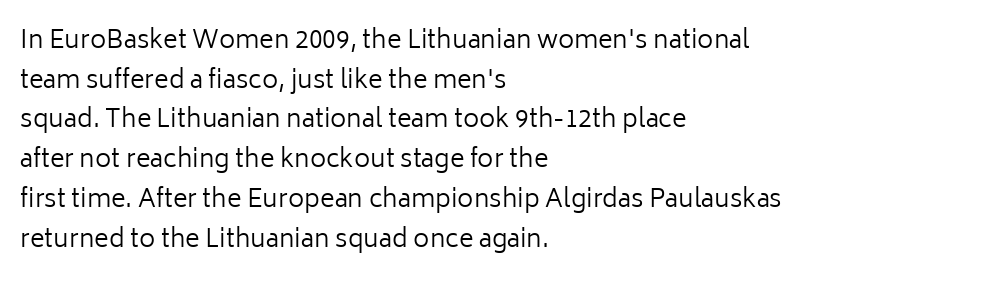
Q: Is the text bold? A: No.
Q: Is the text italic (slanted)? A: No, it is upright.
Q: Is the text underlined? A: No.
Q: How is the paragraph aligned? A: Left-aligned.
Q: Is the spacing between letters normal or unusually wide? A: Normal.
Q: Is the spacing between lines tight, normal or loose? A: Normal.
